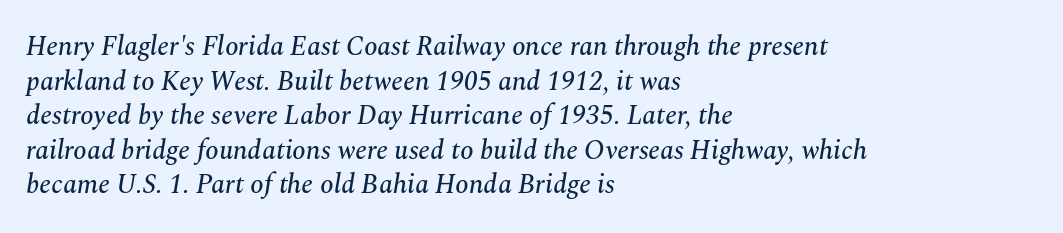
The image shows 27 px text type, italic (leaning right); set left-aligned, normal line spacing (1.28x), normal letter spacing, not underlined.
